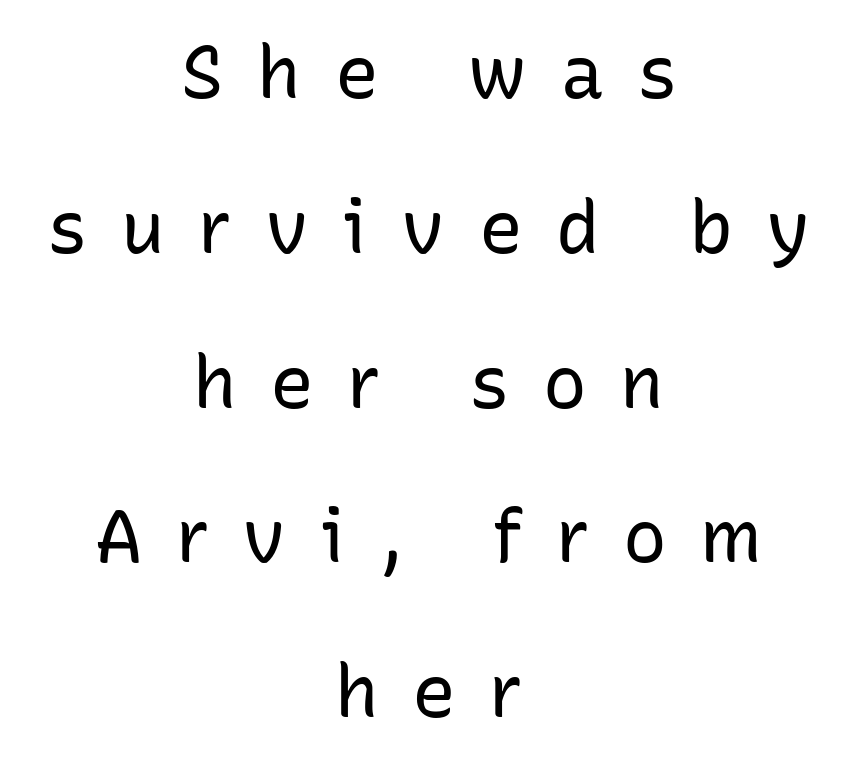
Upright lettering throughout. A sans-serif font was chosen for this passage. Students, observe: this is what heavily led, spacious text looks like. Quick note: underline off. This sample has the flowing, uneven cadence of proportional lettering. Display-style spreading of the glyphs; the letterfit is very open.
